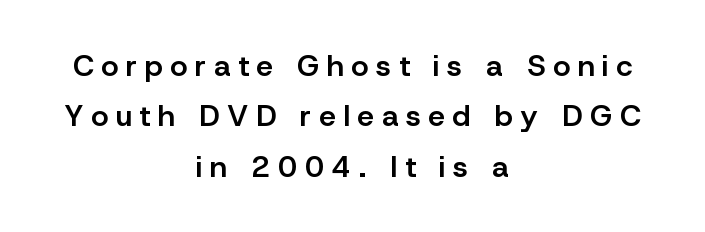
The image shows 30 px semibold sans-serif type, upright; set centered, normal line spacing (1.68x), unusually wide letter spacing (+0.25 em), not underlined; low stroke contrast and a medium x-height.
